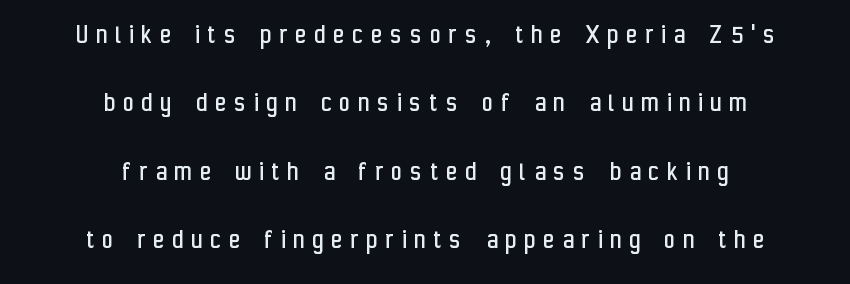
Q: Is the text bold? A: No.
Q: Is the text italic (slanted)? A: No, it is upright.
Q: Is the typeface a serif or a sans-serif typeface? A: Sans-serif.
Q: Is the text underlined? A: No.
Q: How is the paragraph aligned? A: Centered.
Q: Is the spacing between letters normal or unusually wide? A: Unusually wide.
Q: Is the spacing between lines tight, normal or loose? A: Loose.
Q: Width (condensed, normal, or wide)? A: Condensed.
Q: Stroke contrast? A: Low.
Q: x-height? A: Medium.
Q: Monospaced? A: No.
